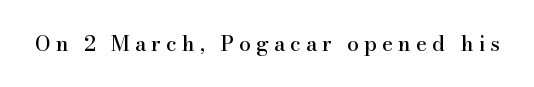
The image shows 21 px text type, upright; set unusually wide letter spacing (+0.24 em), not underlined.
